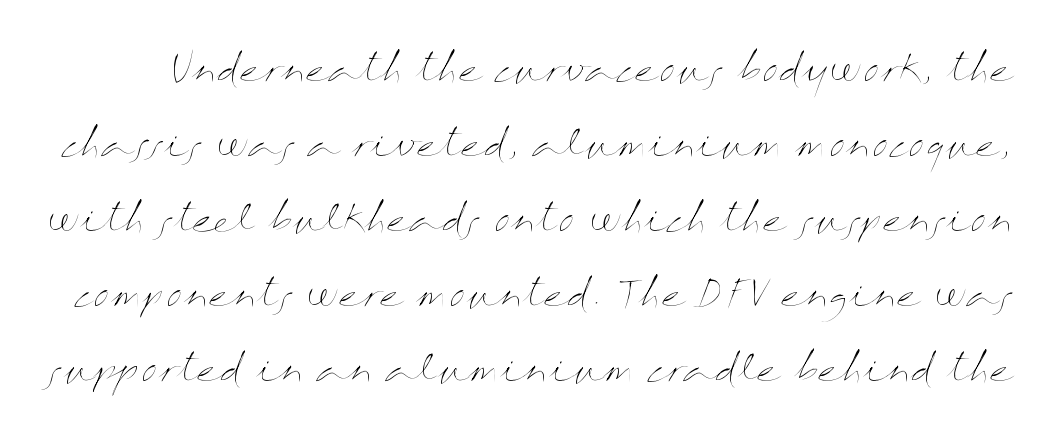
The image shows 36 px thin, wide type; set loose line spacing (2.08x), normal letter spacing, not underlined; medium stroke contrast and a medium x-height.
